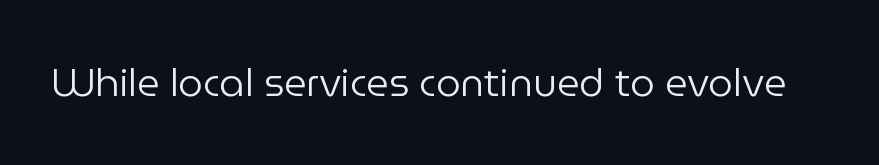
A typesetter would mark this as roman, not italic. The glyphs are unaccompanied by any horizontal stroke below them. The weight tops out at a normal text grade. Here the glyphs are tracked normally, forming tight word shapes. Letterform terminals end flat and unadorned throughout the passage.
